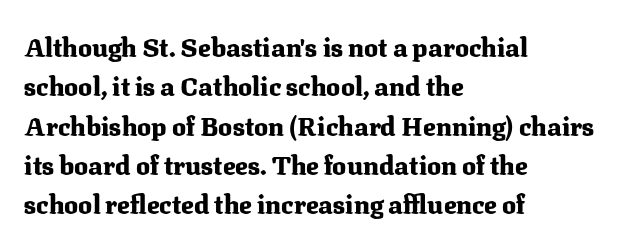
The image shows 26 px bold type, upright; set left-aligned, normal line spacing (1.51x), normal letter spacing, not underlined.
